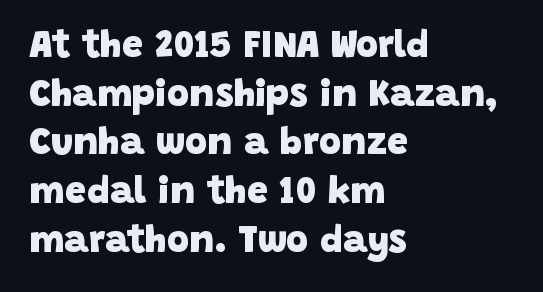
Weight: bold. Is there much room between lines? A standard amount, neither cramped nor airy. Beneath every word, the page is bare. Between one letter and the next there's only the usual sliver of space. Does the type have serifs? No, each stem ends abruptly. This rendering uses left alignment, leaving the right contour irregular.
